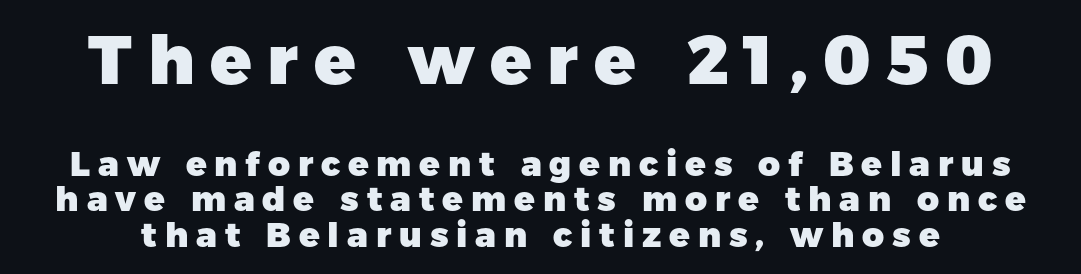
{"serif": "no", "italic": "no", "bold": "yes", "weight": "heavy", "width": "normal", "stroke_contrast": "low", "x_height": "medium", "monospaced": "no", "underline": "no", "line_spacing": "tight", "line_spacing_ratio": 1.04, "letter_spacing": "wide", "letter_spacing_em": 0.23, "larger_block": "first", "size_ratio": 2.0, "glyph_px": 68}
